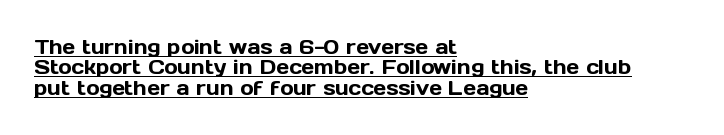
The image shows 20 px text type, upright; set left-aligned, tight line spacing (1.02x), normal letter spacing, underlined.
